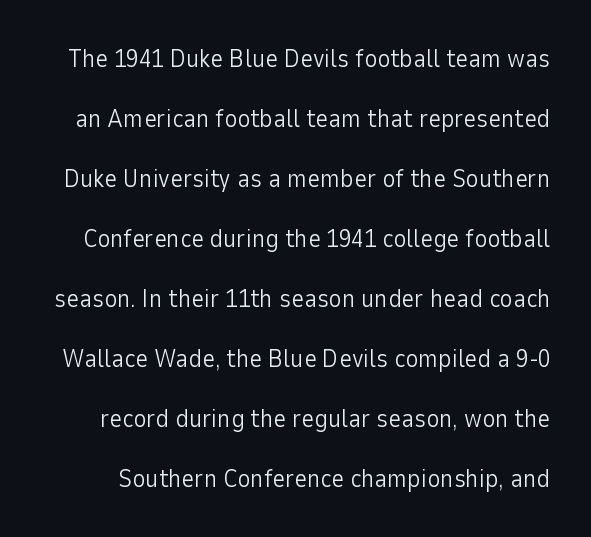
The image shows 25 px text type, upright; set loose line spacing (2.4x), normal letter spacing, not underlined.
